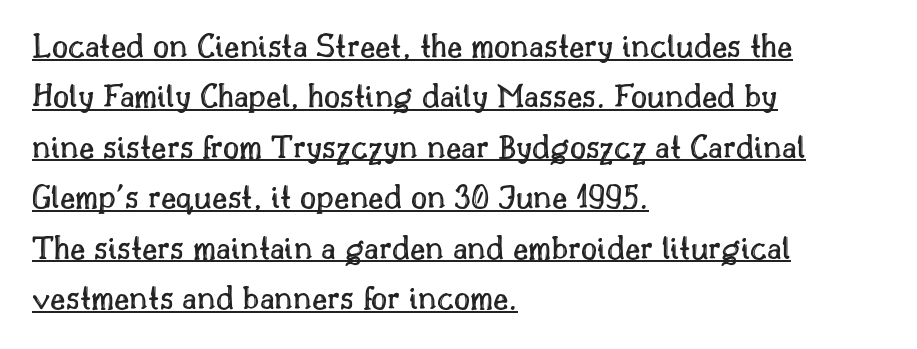
Compared with typical paragraphs, the rows here are spaced about the same. Underline: present. Tall strokes in this sample are plumb rather than angled. These lines are set flush left with a ragged right edge.
